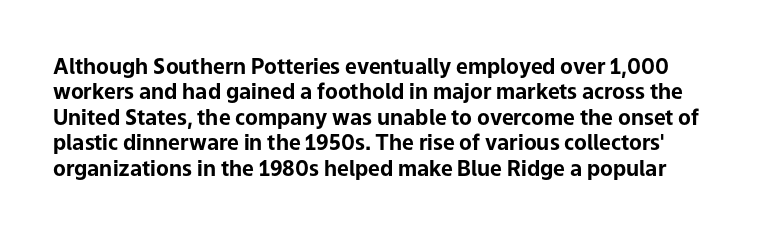
{"italic": "no", "bold": "yes", "underline": "no", "line_spacing_ratio": 1.21, "letter_spacing": "normal", "letter_spacing_em": 0.0, "glyph_px": 21}
